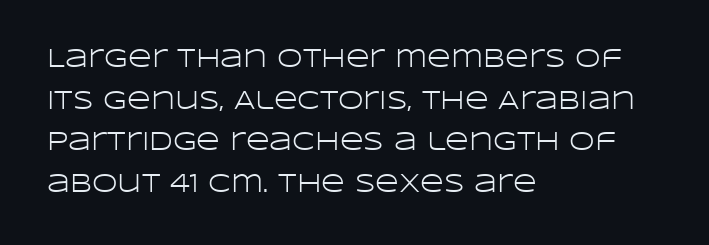
{"italic": "no", "bold": "no", "underline": "no", "align": "left", "line_spacing": "normal", "line_spacing_ratio": 1.6, "letter_spacing": "normal", "letter_spacing_em": 0.0, "glyph_px": 26}
